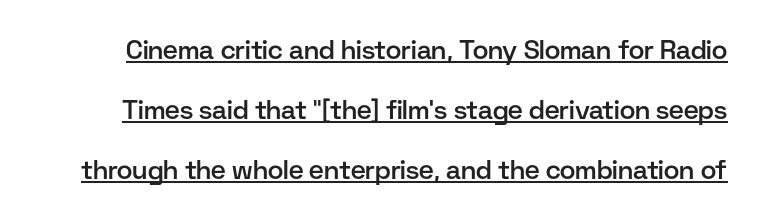
{"italic": "no", "bold": "semi", "underline": "yes", "line_spacing": "loose", "line_spacing_ratio": 2.31, "letter_spacing": "normal", "letter_spacing_em": 0.0, "glyph_px": 26}
